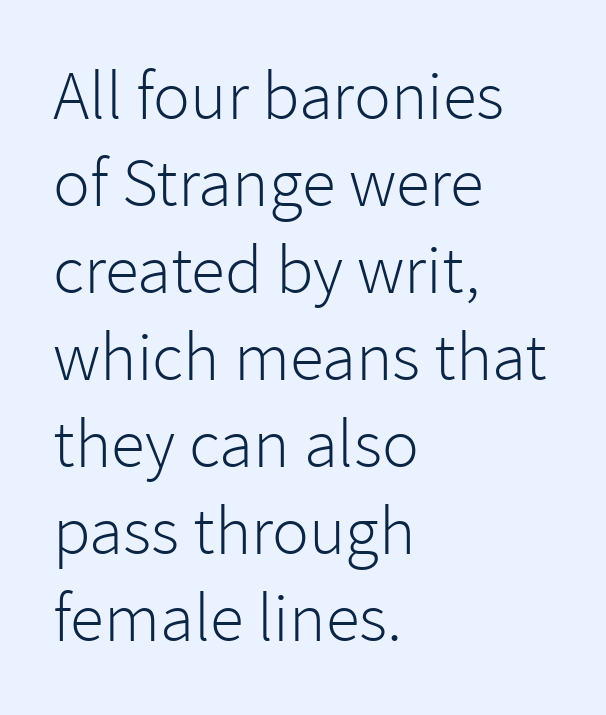
Q: Is the text bold? A: No.
Q: Is the text italic (slanted)? A: No, it is upright.
Q: Is the typeface a serif or a sans-serif typeface? A: Sans-serif.
Q: Is the text underlined? A: No.
Q: How is the paragraph aligned? A: Left-aligned.
Q: Is the spacing between letters normal or unusually wide? A: Normal.
Q: Is the spacing between lines tight, normal or loose? A: Normal.
Q: Width (condensed, normal, or wide)? A: Normal.
Q: Stroke contrast? A: Low.
Q: x-height? A: Medium.
Q: Monospaced? A: No.
